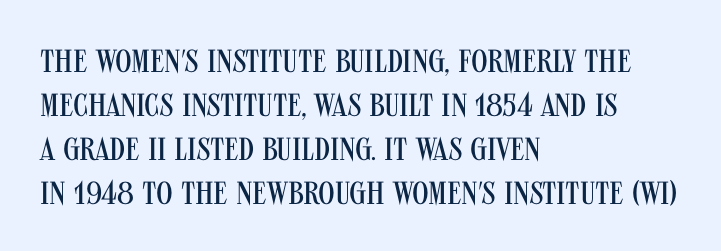
{"serif": "no", "italic": "no", "bold": "no", "weight": "regular", "width": "condensed", "stroke_contrast": "medium", "x_height": "large", "monospaced": "no", "underline": "no", "align": "left", "line_spacing": "normal", "line_spacing_ratio": 1.37, "letter_spacing": "normal", "letter_spacing_em": 0.0, "glyph_px": 32}
